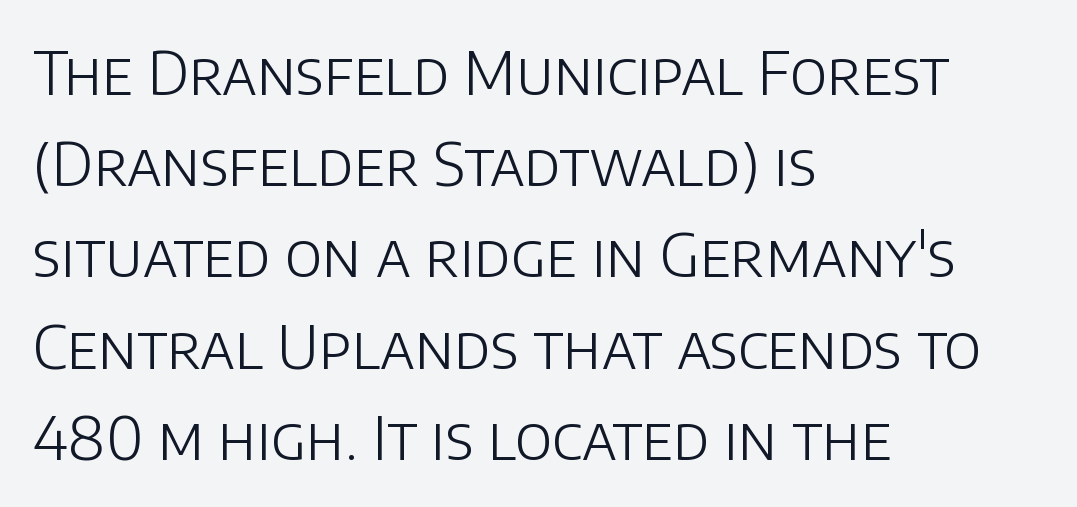
The image shows 60 px light sans-serif type, upright; set left-aligned, normal line spacing (1.52x), normal letter spacing, not underlined; low stroke contrast and a large x-height.
